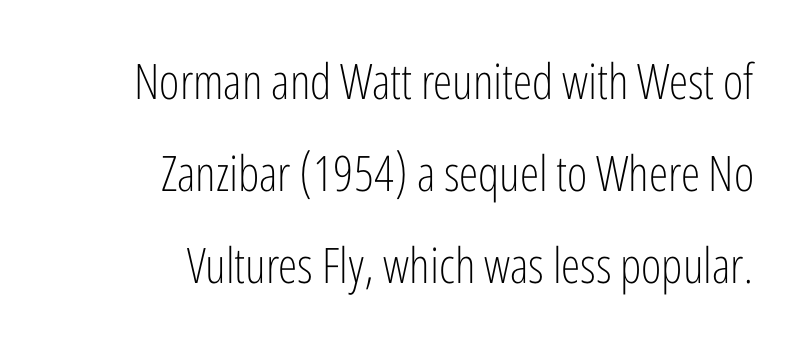
The image shows 49 px light, condensed sans-serif type, upright; set right-aligned, line spacing 1.88x, normal letter spacing, not underlined; low stroke contrast and a medium x-height.
